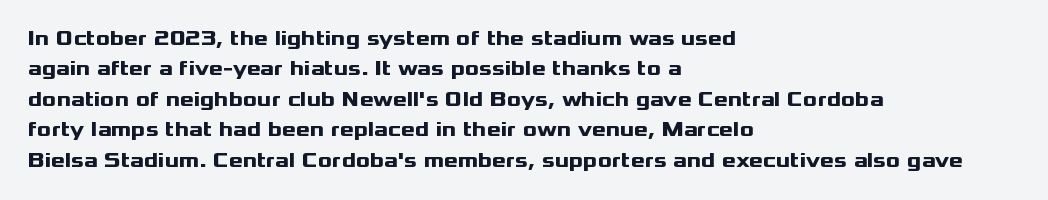
Notice how the stems are strictly vertical — no italics here. These words are printed bold, with thick strokes throughout. Leading: standard. You could call the tracking neutral — neither tight nor loose. The rendering anchors every line to the left-hand side. The words here are not underlined.
